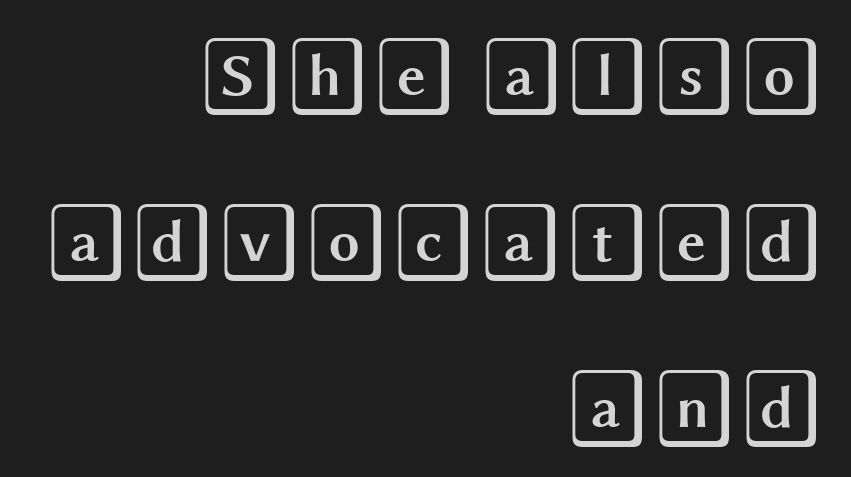
This is the regular roman posture of the typeface. The lines are spread far apart with generous leading. The horizontal fit of the characters is conventional and even. Which margin do the lines hug? The right one — the left edge is uneven. Unmarked baselines from the first word to the last.
